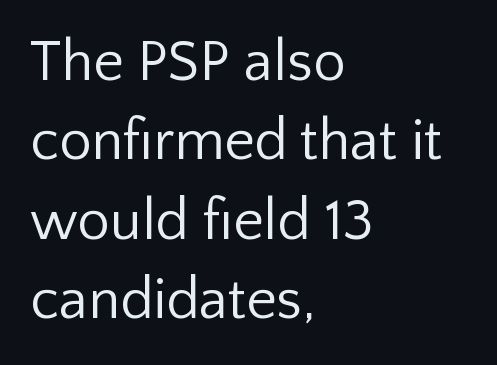
{"serif": "no", "italic": "no", "bold": "no", "weight": "regular", "width": "normal", "stroke_contrast": "low", "x_height": "medium", "monospaced": "no", "underline": "no", "align": "left", "line_spacing": "normal", "line_spacing_ratio": 1.37, "letter_spacing": "normal", "letter_spacing_em": 0.0, "glyph_px": 58}
